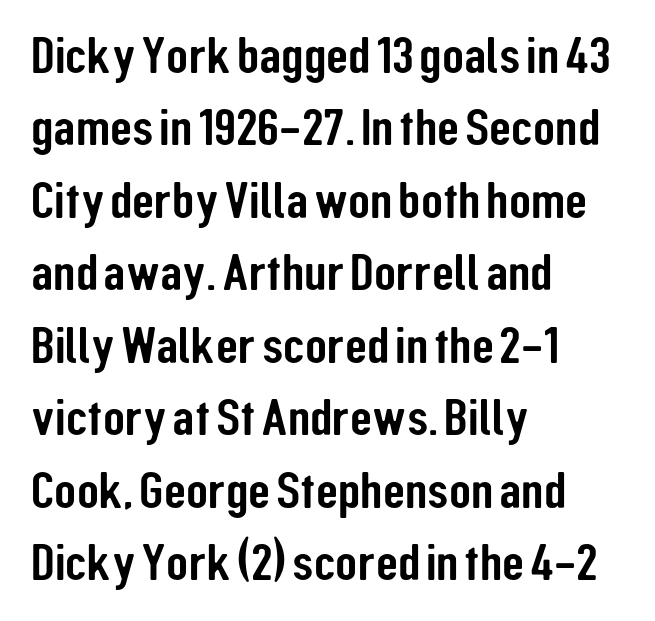
Q: Is the text italic (slanted)? A: No, it is upright.
Q: Is the typeface a serif or a sans-serif typeface? A: Sans-serif.
Q: Is the text underlined? A: No.
Q: How is the paragraph aligned? A: Left-aligned.
Q: Is the spacing between letters normal or unusually wide? A: Normal.
Q: Is the spacing between lines tight, normal or loose? A: Normal.
Q: Width (condensed, normal, or wide)? A: Condensed.
Q: Stroke contrast? A: Low.
Q: x-height? A: Medium.
Q: Monospaced? A: No.
